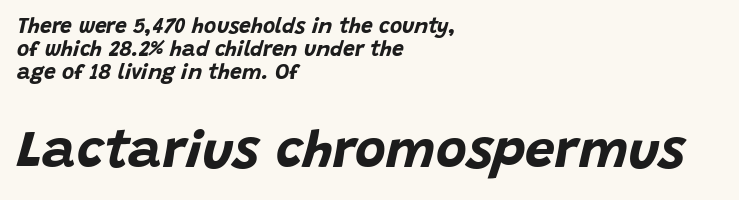
The image shows 53 px bold type, italic (leaning right); set left-aligned, tight line spacing (1.09x), normal letter spacing, not underlined; the second (bottom) block is 2.52x larger; low stroke contrast and a large x-height.
